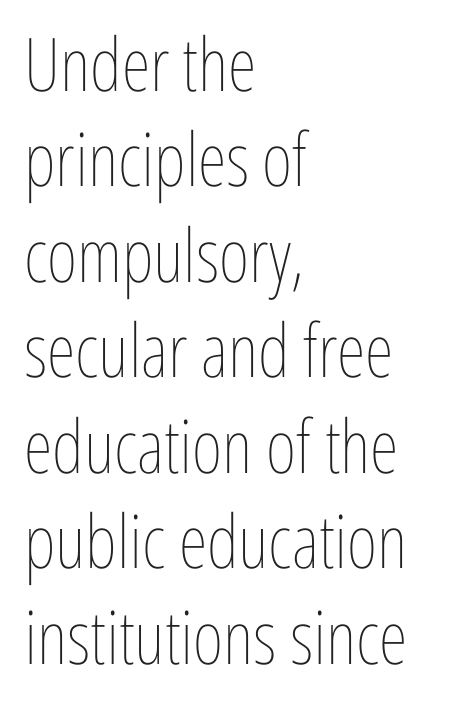
Q: Is the text bold? A: No.
Q: Is the text italic (slanted)? A: No, it is upright.
Q: Is the text underlined? A: No.
Q: How is the paragraph aligned? A: Left-aligned.
Q: Is the spacing between letters normal or unusually wide? A: Normal.
Q: Is the spacing between lines tight, normal or loose? A: Normal.
Q: Width (condensed, normal, or wide)? A: Condensed.
Q: Stroke contrast? A: Low.
Q: x-height? A: Medium.
Q: Monospaced? A: No.
